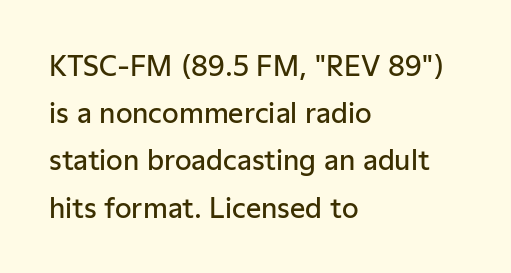
Q: Is the text bold? A: Semi-bold.
Q: Is the text italic (slanted)? A: No, it is upright.
Q: Is the text underlined? A: No.
Q: How is the paragraph aligned? A: Left-aligned.
Q: Is the spacing between letters normal or unusually wide? A: Normal.
